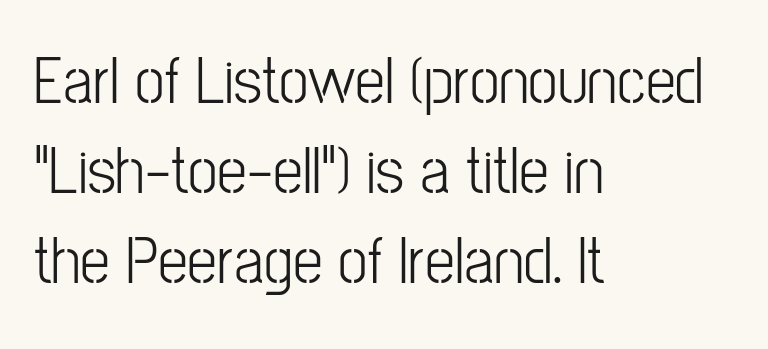
The rendering anchors every line to the left-hand side. Line spacing here is normal. Posture: upright roman. Quick note: underline off. No feet cap the strokes, marking this as sans-serif type.
